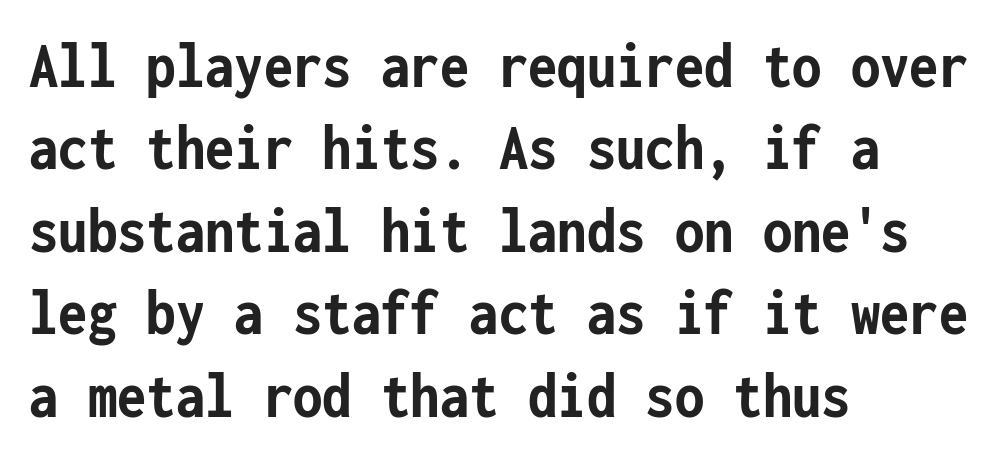
Q: Is the text bold? A: Yes.
Q: Is the text italic (slanted)? A: No, it is upright.
Q: Is the typeface a serif or a sans-serif typeface? A: Sans-serif.
Q: Is the text underlined? A: No.
Q: How is the paragraph aligned? A: Left-aligned.
Q: Is the spacing between letters normal or unusually wide? A: Normal.
Q: Width (condensed, normal, or wide)? A: Condensed.
Q: Stroke contrast? A: Low.
Q: x-height? A: Medium.
Q: Monospaced? A: Yes.
